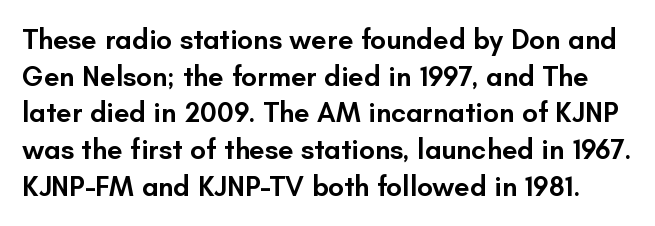
{"serif": "no", "italic": "no", "bold": "semi", "weight": "semibold", "width": "normal", "stroke_contrast": "low", "x_height": "small", "monospaced": "no", "underline": "no", "line_spacing": "normal", "line_spacing_ratio": 1.31, "letter_spacing": "normal", "letter_spacing_em": 0.0, "glyph_px": 28}
